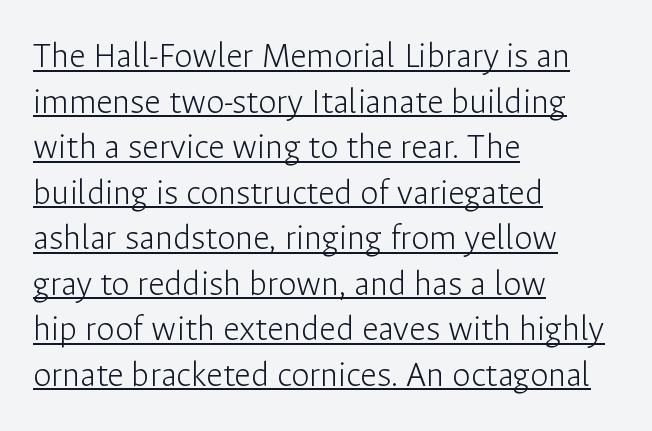
The image shows 37 px light sans-serif type, upright; set left-aligned, line spacing 1.23x, normal letter spacing, underlined; low stroke contrast and a medium x-height.
